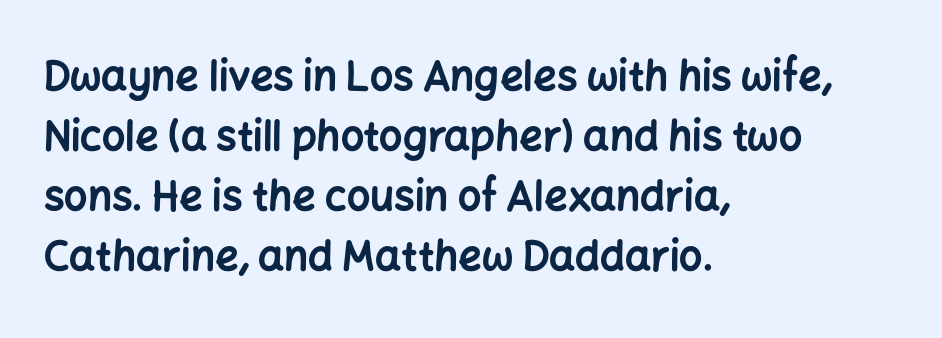
{"serif": "no", "italic": "no", "bold": "yes", "weight": "bold", "width": "normal", "stroke_contrast": "low", "x_height": "medium", "monospaced": "no", "underline": "no", "align": "left", "line_spacing": "normal", "line_spacing_ratio": 1.46, "letter_spacing": "normal", "letter_spacing_em": 0.0, "glyph_px": 41}
